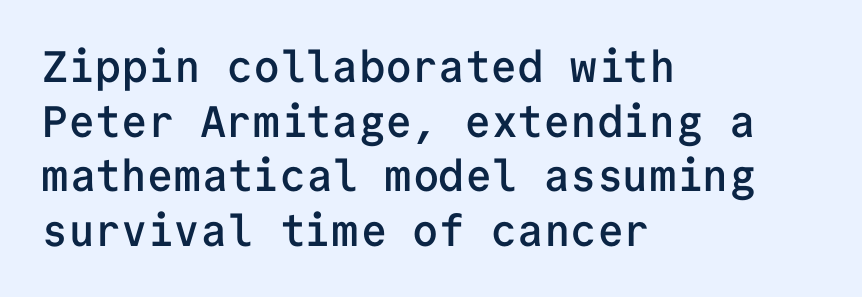
The image shows 44 px semibold sans-serif type, upright, monospaced; set left-aligned, line spacing 1.24x, normal letter spacing, not underlined; low stroke contrast and a medium x-height.
